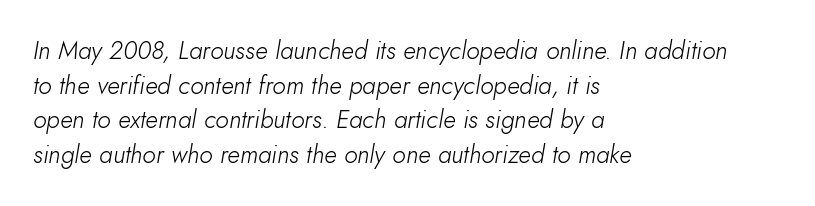
{"italic": "yes", "lean": "right", "slant_degrees": 10, "bold": "no", "underline": "no", "align": "left", "line_spacing": "normal", "line_spacing_ratio": 1.39, "letter_spacing": "normal", "letter_spacing_em": 0.0, "glyph_px": 25}
